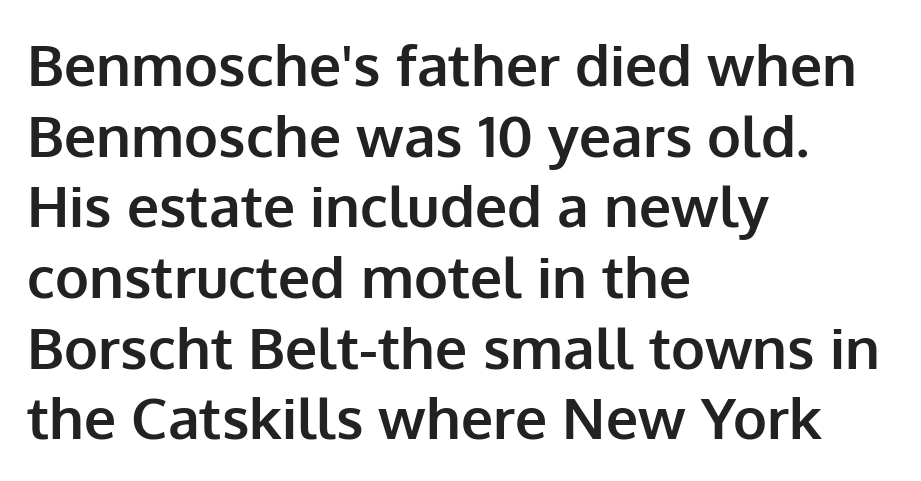
{"serif": "no", "italic": "no", "bold": "yes", "weight": "bold", "width": "normal", "stroke_contrast": "low", "x_height": "medium", "monospaced": "no", "underline": "no", "align": "left", "line_spacing_ratio": 1.24, "letter_spacing": "normal", "letter_spacing_em": 0.0, "glyph_px": 57}
